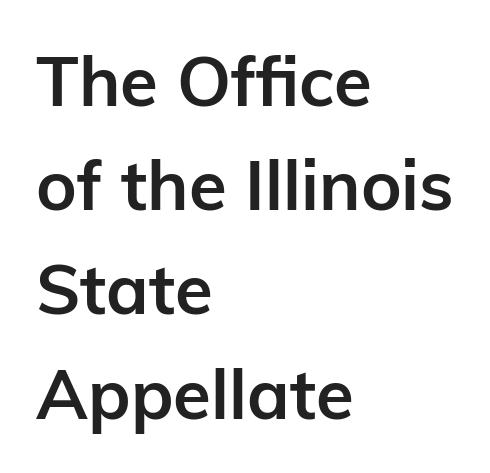
These lines were composed using upright roman letters. Proportional: the letters do not fall into vertical columns. Stroke thickness is high; the sample reads as a true bold. Each new line begins a customary step beneath the previous one.
